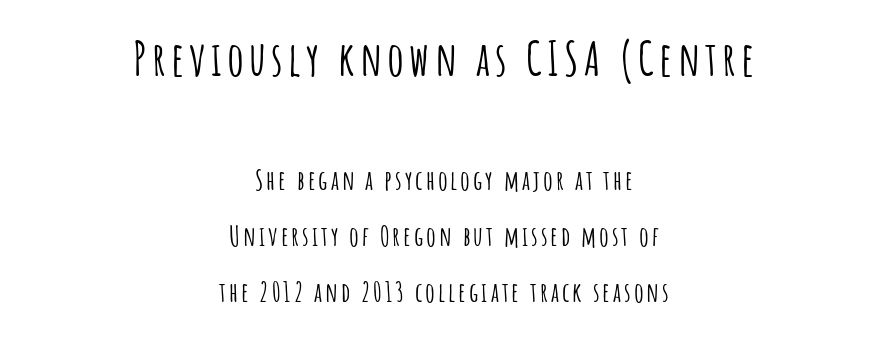
Q: Is the text italic (slanted)? A: No, it is upright.
Q: Is the typeface a serif or a sans-serif typeface? A: Sans-serif.
Q: Is the text underlined? A: No.
Q: How is the paragraph aligned? A: Centered.
Q: Is the spacing between lines tight, normal or loose? A: Loose.
Q: Which block of text is set in a larger size, the first (top) or the second (bottom)? A: The first (top) one.
Q: Width (condensed, normal, or wide)? A: Condensed.
Q: Stroke contrast? A: Low.
Q: x-height? A: Large.
Q: Monospaced? A: No.
